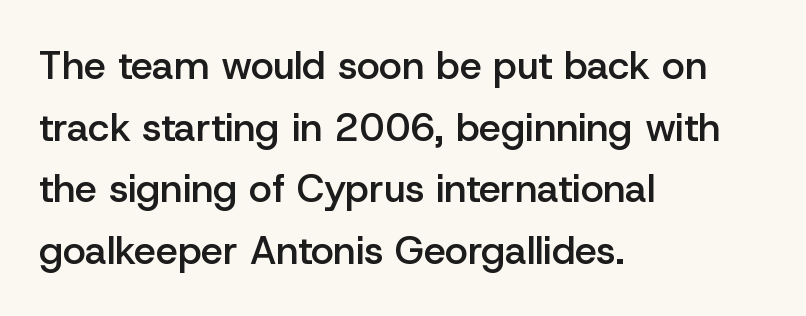
A normal amount of white space separates one row of letters from the next. If you drew a line through each stem, it would be perfectly vertical. The zone under the glyphs is completely vacant. Weight: semibold (demi). A sans-serif font was chosen for this passage. Here the designer chose a conventional face with non-uniform glyph widths.
